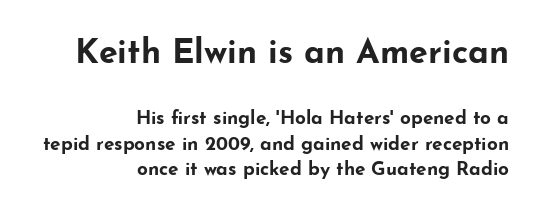
{"serif": "no", "italic": "no", "bold": "yes", "weight": "bold", "width": "wide", "stroke_contrast": "low", "x_height": "small", "monospaced": "no", "underline": "no", "align": "right", "line_spacing": "normal", "line_spacing_ratio": 1.33, "letter_spacing": "normal", "letter_spacing_em": 0.0, "larger_block": "first", "size_ratio": 1.79, "glyph_px": 34}
